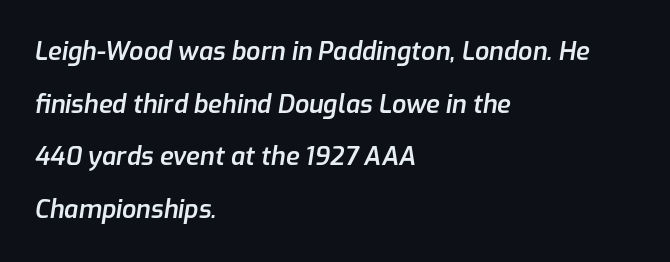
The image shows 25 px text type, italic (leaning right); set left-aligned, loose line spacing (2.11x), normal letter spacing, not underlined.
